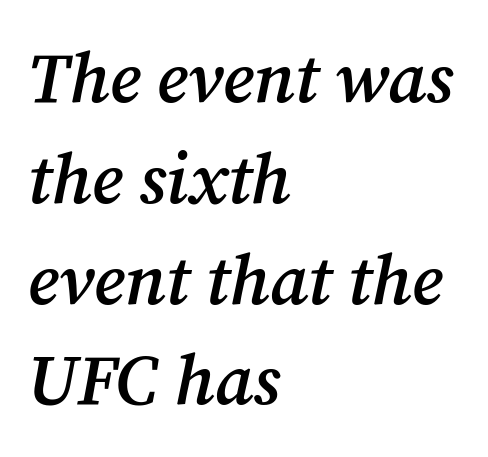
The letters sit at their default tracking, neither squeezed nor spread. Its strokes are somewhat broadened, the hallmark of semibold type. Proportional: the letters do not fall into vertical columns. In terms of letterform style, serifs are clearly present. The text block is weighted toward the left margin, trailing off unevenly rightward. Each row of text sits above clean, open space.
